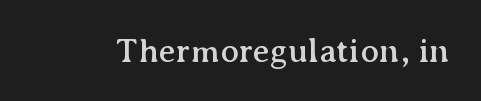
Q: Is the text italic (slanted)? A: No, it is upright.
Q: Is the typeface a serif or a sans-serif typeface? A: Serif.
Q: Is the text underlined? A: No.
Q: Is the spacing between letters normal or unusually wide? A: Normal.
Q: Width (condensed, normal, or wide)? A: Normal.
Q: Stroke contrast? A: Medium.
Q: x-height? A: Medium.
Q: Monospaced? A: No.
